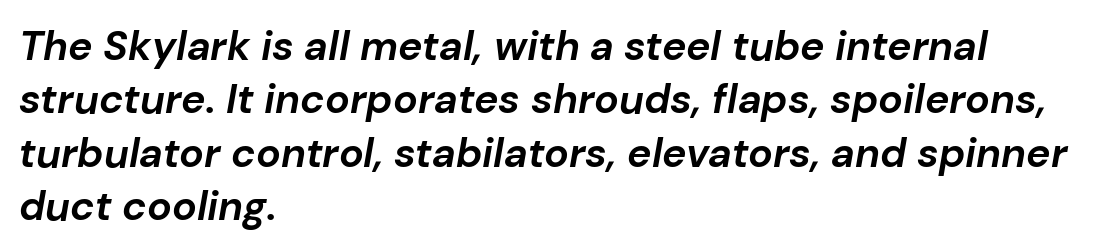
{"italic": "yes", "lean": "right", "slant_degrees": 10, "bold": "yes", "weight": "bold", "width": "normal", "stroke_contrast": "low", "x_height": "medium", "monospaced": "no", "underline": "no", "align": "left", "line_spacing": "normal", "line_spacing_ratio": 1.3, "letter_spacing": "normal", "letter_spacing_em": 0.0, "glyph_px": 41}
